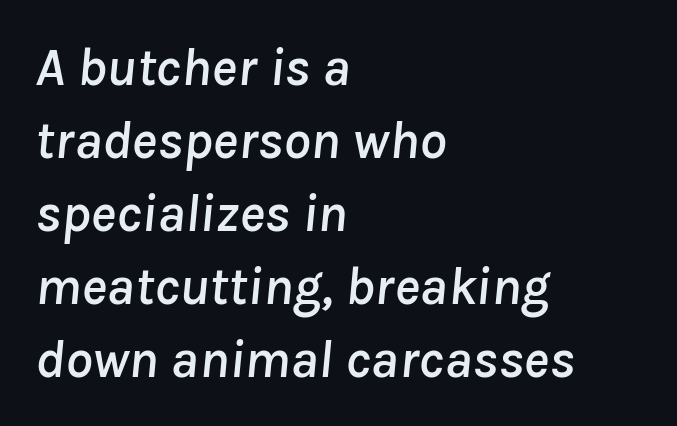
The image shows 54 px text type, italic (leaning right); set left-aligned, normal line spacing (1.35x), normal letter spacing, not underlined; low stroke contrast and a medium x-height.
